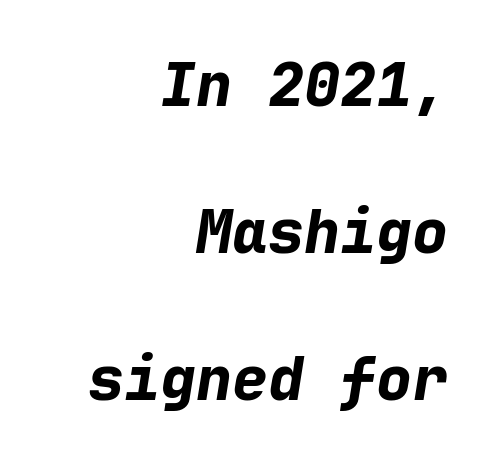
{"italic": "yes", "lean": "right", "slant_degrees": 9, "bold": "yes", "weight": "bold", "width": "normal", "stroke_contrast": "low", "x_height": "medium", "monospaced": "yes", "underline": "no", "align": "right", "line_spacing": "loose", "line_spacing_ratio": 2.45, "letter_spacing": "normal", "letter_spacing_em": 0.0, "glyph_px": 60}
